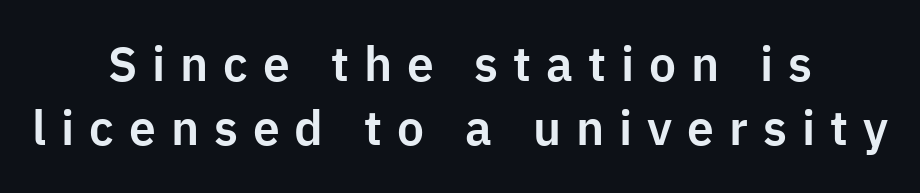
The image shows 48 px sans-serif type, upright; set centered, normal line spacing (1.33x), unusually wide letter spacing (+0.31 em), not underlined; low stroke contrast and a medium x-height.
